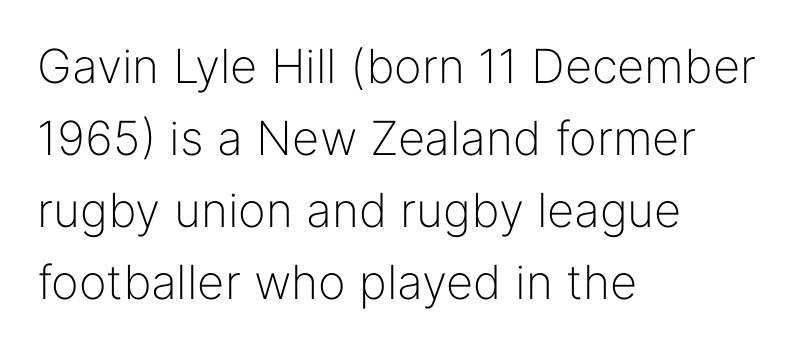
The face looks like a standard text weight, possibly lighter. The passage shown is typed in a proportional face where columns would drift. The space directly below the letters is spotless. Short and long lines alike share a common starting point at left. The space between consecutive lines is moderate.
